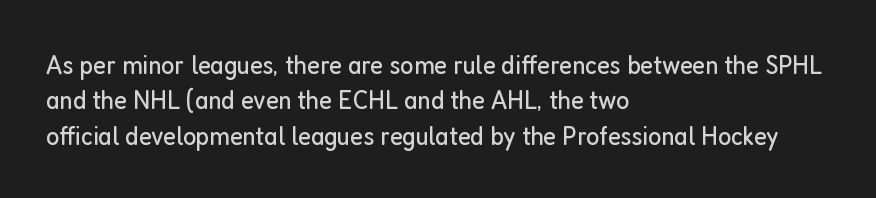
The words here are not underlined. Nothing sits at the stroke ends, so this counts as sans-serif. Caption: multi-line text, flush left, ragged right. This sample keeps an unexceptional amount of space between lines. Nothing heavy about these letters — not bold at all. Nobody touched the tracking dial on this one.
